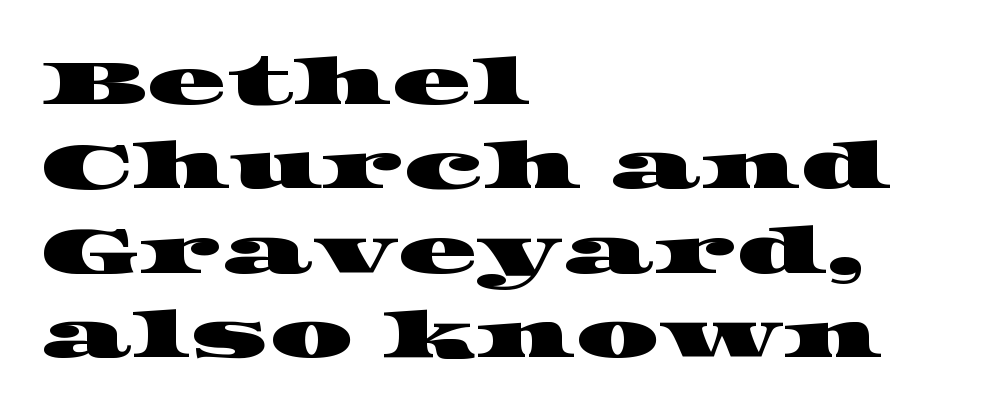
Q: Is the typeface a serif or a sans-serif typeface? A: Serif.
Q: Is the text underlined? A: No.
Q: How is the paragraph aligned? A: Left-aligned.
Q: Is the spacing between letters normal or unusually wide? A: Normal.
Q: Is the spacing between lines tight, normal or loose? A: Normal.
Q: Width (condensed, normal, or wide)? A: Wide.
Q: Stroke contrast? A: High.
Q: x-height? A: Large.
Q: Monospaced? A: No.
